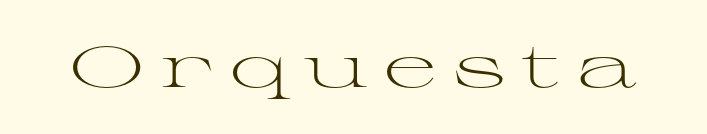
The image shows 57 px light, wide serif type, upright; set unusually wide letter spacing (+0.29 em), not underlined; medium stroke contrast and a medium x-height.
